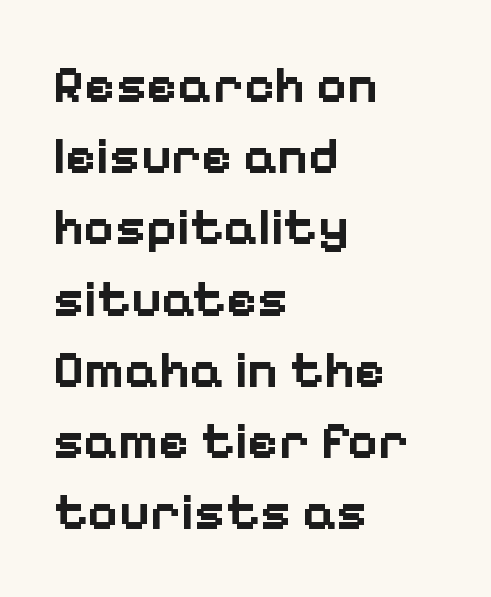
The image shows 52 px bold sans-serif type, upright; set left-aligned, normal line spacing (1.37x), normal letter spacing, not underlined; low stroke contrast and a medium x-height.
